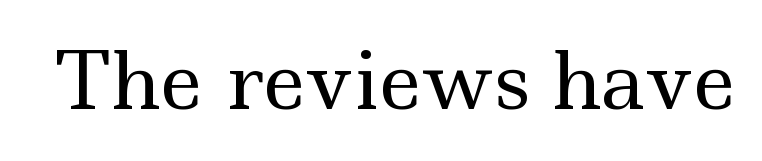
{"serif": "yes", "italic": "no", "bold": "no", "weight": "regular", "width": "wide", "x_height": "small", "monospaced": "no", "underline": "no", "letter_spacing": "normal", "letter_spacing_em": 0.0, "glyph_px": 78}
